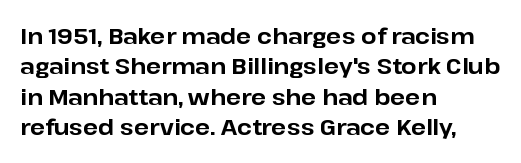
The paragraph shown leans on its left margin. The glyphs have the mass of a bold cut. How are the letters spaced? Ordinarily, with no added tracking. This sample uses an upright cut, with every glyph sitting square on the baseline.
